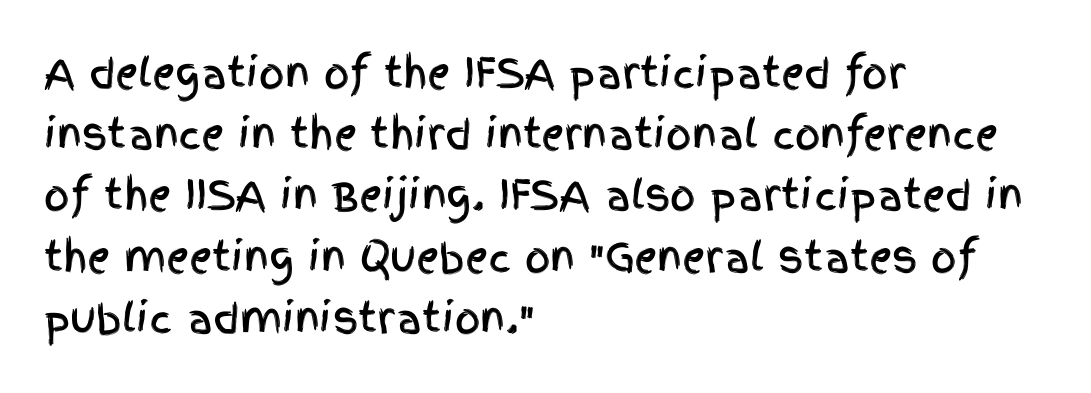
Lines of text with bare space underneath. The lines sit at an ordinary, default distance from one another. Look at the bottom of the vertical strokes: they stop flat, with no serifs. Nobody touched the tracking dial on this one. The rendering uses natural spacing where letterforms have individual widths.
